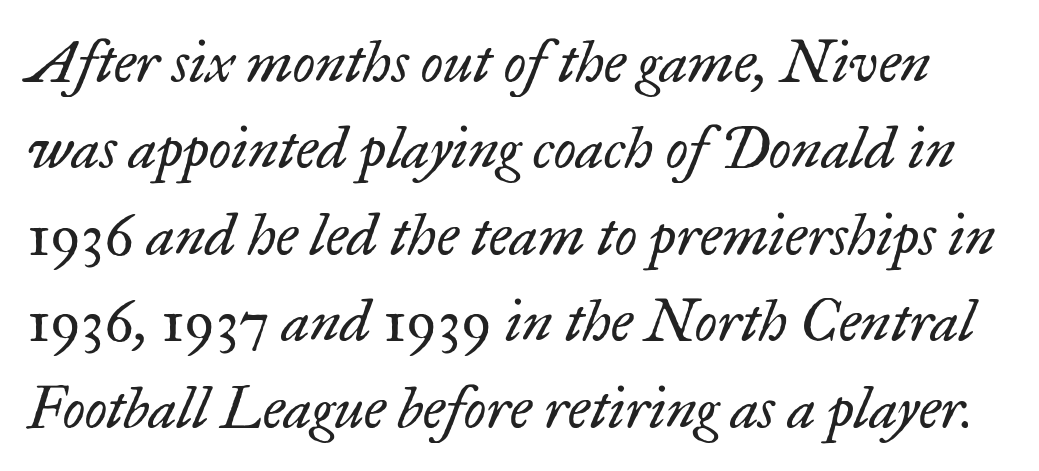
The image shows 58 px regular-weight serif type, italic (leaning right); set normal line spacing (1.49x), normal letter spacing, not underlined; low stroke contrast and a small x-height.
